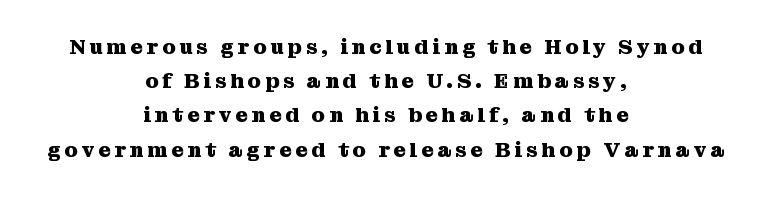
Q: Is the text bold? A: Yes.
Q: Is the text italic (slanted)? A: No, it is upright.
Q: Is the text underlined? A: No.
Q: How is the paragraph aligned? A: Centered.
Q: Is the spacing between lines tight, normal or loose? A: Normal.
